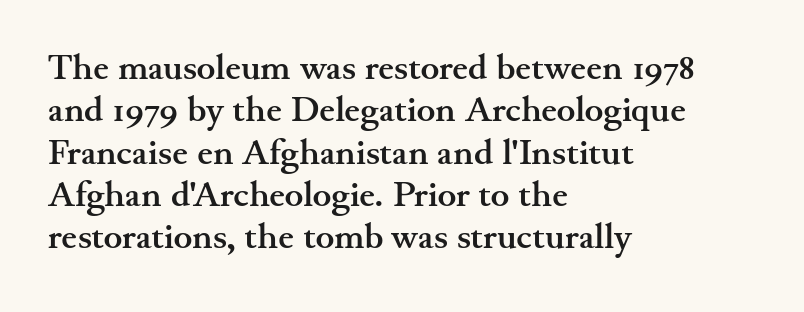
When letters stand straight like this, we call the style roman or upright. Weight check: bold — yes, fully. Lines of text with bare space underneath. The rag falls on the right side of this text block. The horizontal fit of the characters is conventional and even.
